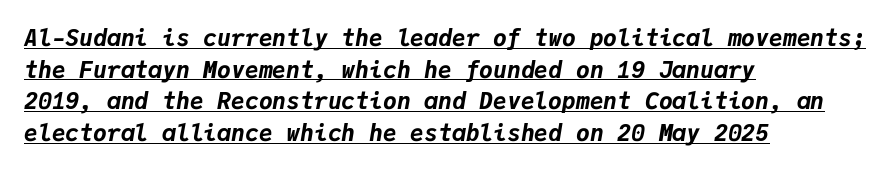
The image shows 23 px bold type, italic (leaning right); set left-aligned, normal line spacing (1.38x), normal letter spacing, underlined.
